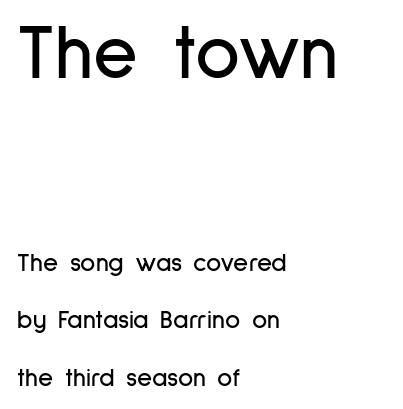
The image shows 77 px condensed sans-serif type, upright; set left-aligned, loose line spacing (2.22x), normal letter spacing, not underlined; the first (top) block is 2.96x larger; low stroke contrast and a medium x-height.
